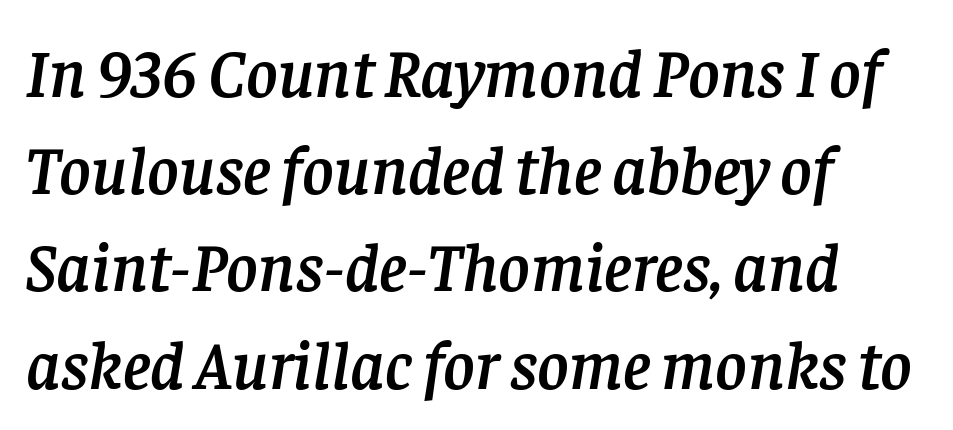
The letters advance in unequal steps, a hallmark of proportional type. These lines sit exactly where default settings would place them. The glyphs look as if they've been sheared to an angle. Which margin do the lines hug? The left one — the right edge is uneven. Little horizontal feet cap the strokes, marking this as serif type. The baseline area is clear.
